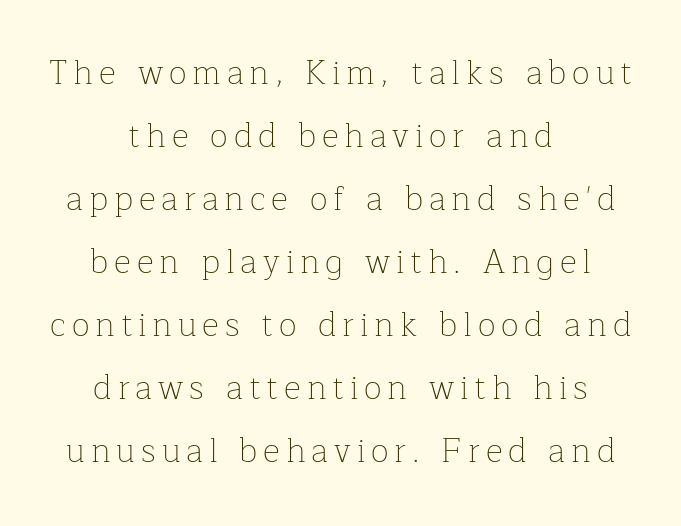
Q: Is the text bold? A: No.
Q: Is the text italic (slanted)? A: No, it is upright.
Q: Is the typeface a serif or a sans-serif typeface? A: Serif.
Q: Is the text underlined? A: No.
Q: How is the paragraph aligned? A: Centered.
Q: Is the spacing between lines tight, normal or loose? A: Loose.
Q: Width (condensed, normal, or wide)? A: Normal.
Q: Stroke contrast? A: Low.
Q: x-height? A: Medium.
Q: Monospaced? A: No.
